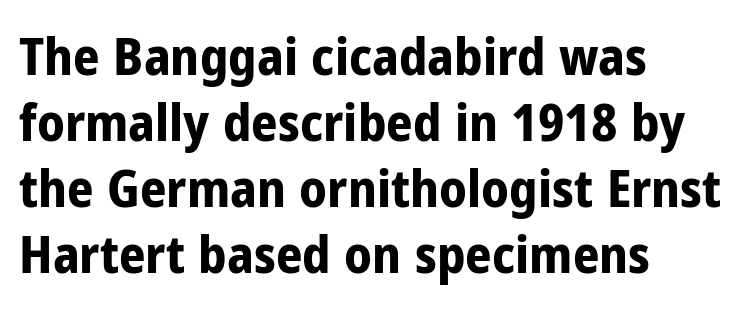
Nothing unusual about the tracking: characters are spaced as the font intends. A typesetter would mark this as roman, not italic. Look at the stroke-to-counter ratio: heavy, a bold. Lines of text with bare space underneath. The type family on display is of the sans-serif kind. Left-aligned paragraph, ragged on the right.
